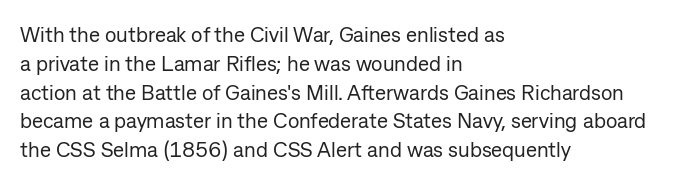
{"italic": "no", "bold": "no", "underline": "no", "align": "left", "line_spacing": "normal", "line_spacing_ratio": 1.37, "letter_spacing": "normal", "letter_spacing_em": 0.0, "glyph_px": 21}
